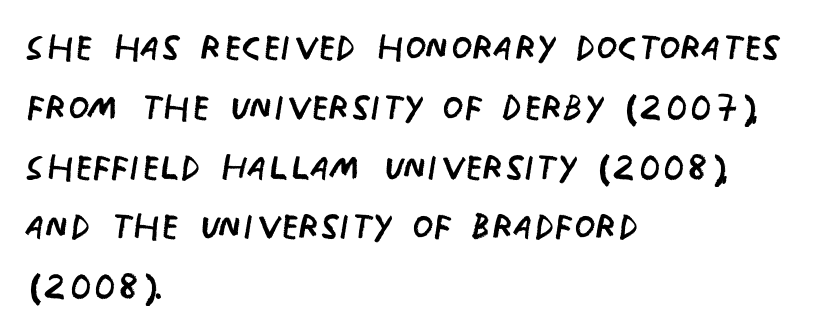
The image shows 49 px regular-weight, condensed sans-serif type; set left-aligned, line spacing 1.22x, normal letter spacing, not underlined; low stroke contrast and a large x-height.
